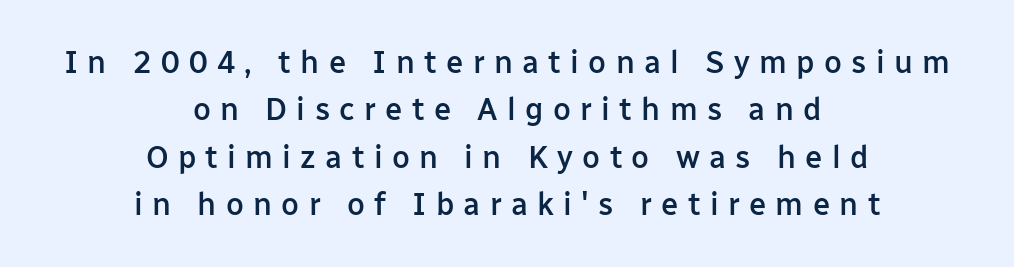
Q: Is the text bold? A: Semi-bold.
Q: Is the text italic (slanted)? A: No, it is upright.
Q: Is the typeface a serif or a sans-serif typeface? A: Sans-serif.
Q: Is the text underlined? A: No.
Q: How is the paragraph aligned? A: Centered.
Q: Is the spacing between letters normal or unusually wide? A: Unusually wide.
Q: Is the spacing between lines tight, normal or loose? A: Normal.
Q: Width (condensed, normal, or wide)? A: Normal.
Q: Stroke contrast? A: Low.
Q: x-height? A: Medium.
Q: Monospaced? A: No.
